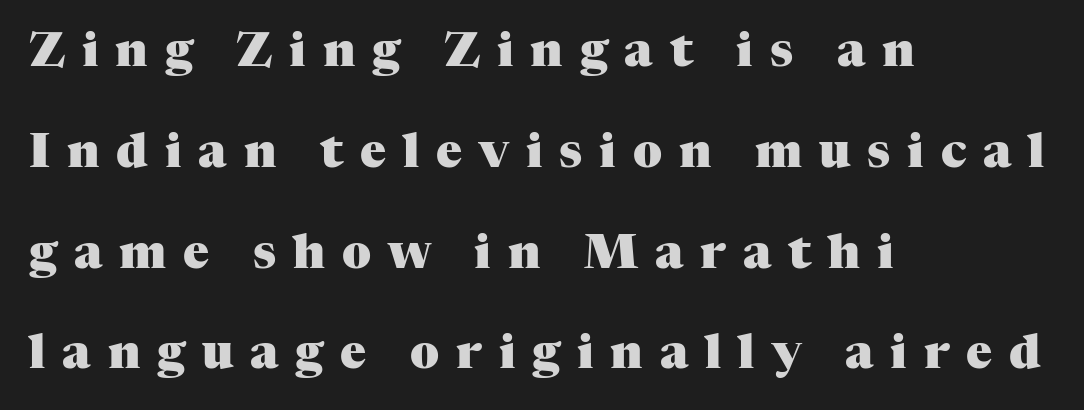
The image shows 48 px heavy serif type, upright; set left-aligned, loose line spacing (2.1x), unusually wide letter spacing (+0.35 em), not underlined; medium stroke contrast and a medium x-height.
